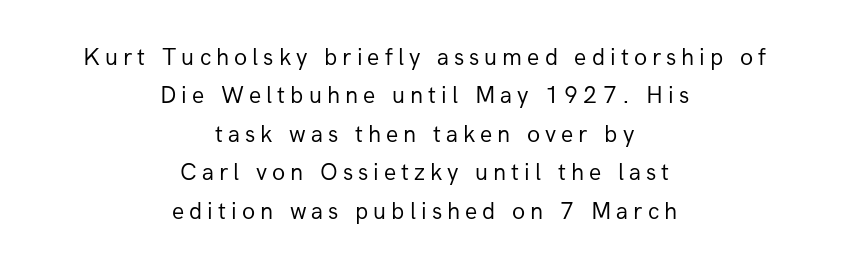
Horizontal alignment here is central, giving a formal, balanced look. These lines have a slow, spaced-out rhythm from letter to letter. The space between consecutive lines is moderate. No chunkiness to these letters — they're not bold.
